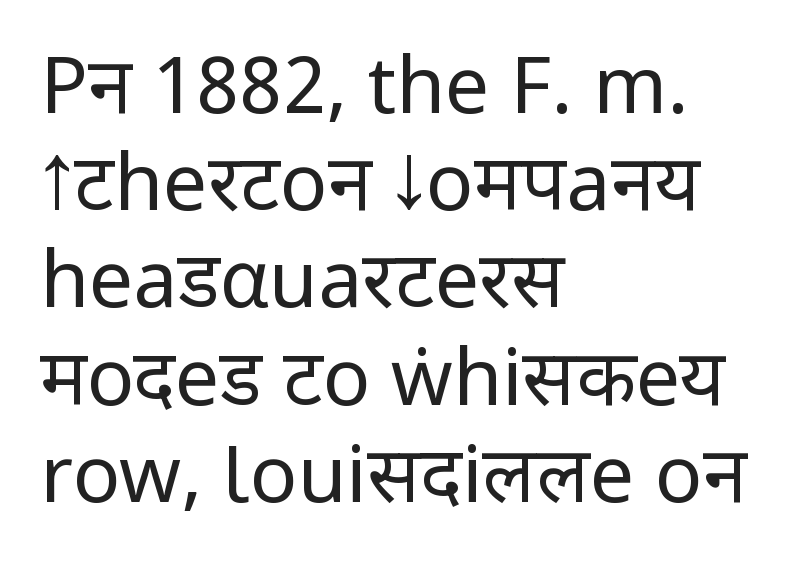
Q: Is the text bold? A: No.
Q: Is the text italic (slanted)? A: No, it is upright.
Q: Is the typeface a serif or a sans-serif typeface? A: Sans-serif.
Q: Is the text underlined? A: No.
Q: How is the paragraph aligned? A: Left-aligned.
Q: Is the spacing between letters normal or unusually wide? A: Normal.
Q: Width (condensed, normal, or wide)? A: Condensed.
Q: Stroke contrast? A: Low.
Q: x-height? A: Large.
Q: Monospaced? A: No.
